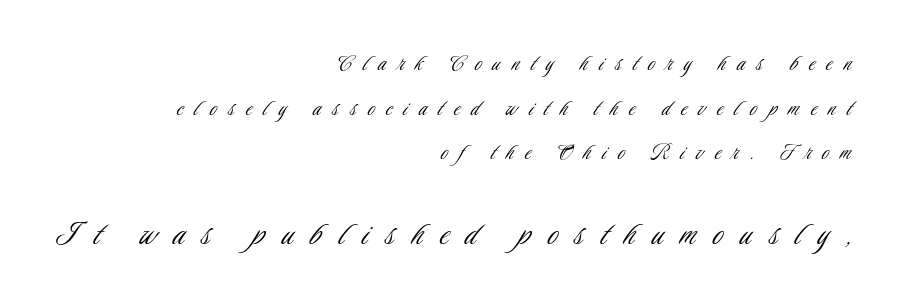
{"serif": "no", "bold": "no", "weight": "light", "width": "condensed", "stroke_contrast": "low", "x_height": "small", "monospaced": "no", "underline": "no", "align": "right", "line_spacing_ratio": 1.79, "letter_spacing": "wide", "letter_spacing_em": 0.46, "larger_block": "second", "size_ratio": 1.48, "glyph_px": 37}
